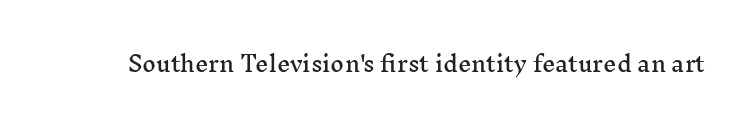
{"italic": "no", "underline": "no", "letter_spacing": "normal", "letter_spacing_em": 0.0, "glyph_px": 21}
